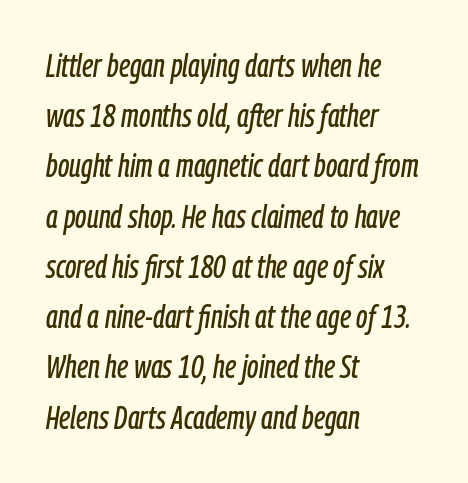
The image shows 32 px condensed type, italic (leaning right); set left-aligned, normal line spacing (1.57x), normal letter spacing, not underlined; low stroke contrast and a medium x-height.
